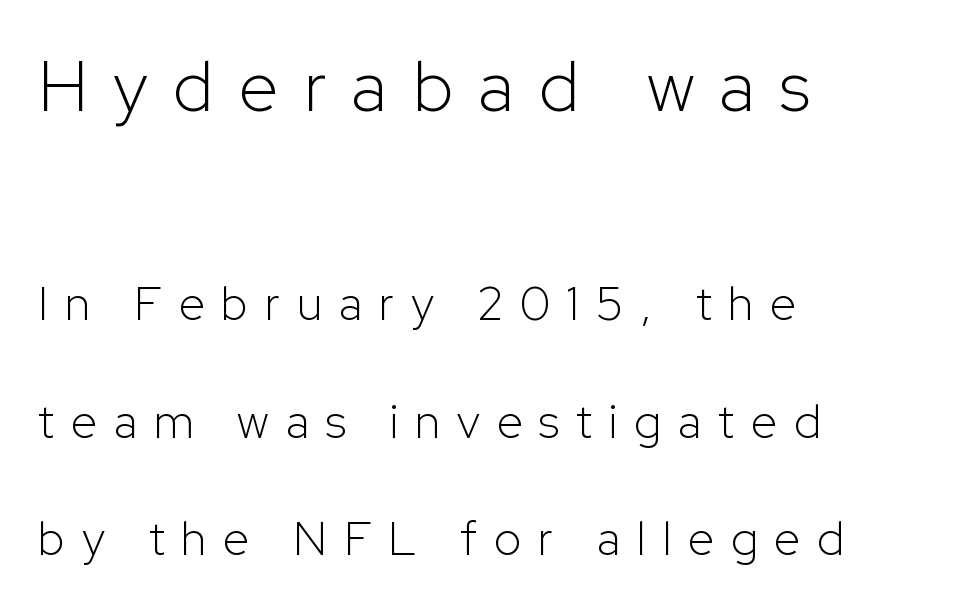
The image shows 71 px light sans-serif type, upright; set left-aligned, loose line spacing (2.5x), unusually wide letter spacing (+0.36 em), not underlined; the first (top) block is 1.51x larger; low stroke contrast and a medium x-height.
